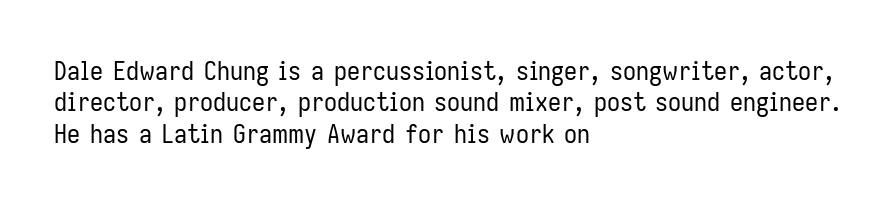
What stands out about the letter spacing? Nothing — it is the standard amount. The rendering anchors every line to the left-hand side. A light-to-regular cut is what we see here. Ordinary non-slanted type is in use.
